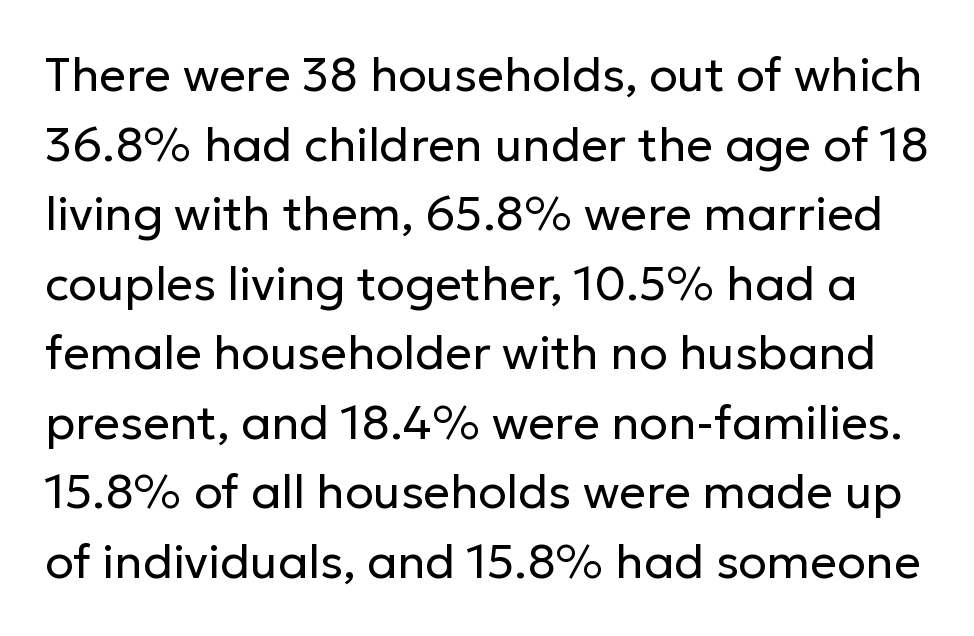
Bare-footed words on every line. Spacing verdict: proportional, widths tailored to each character. Compared with typical paragraphs, the rows here are spaced about the same. The font family rendered here belongs to the sans-serif group. Look at the tracking — it's just the regular setting, nothing added.
